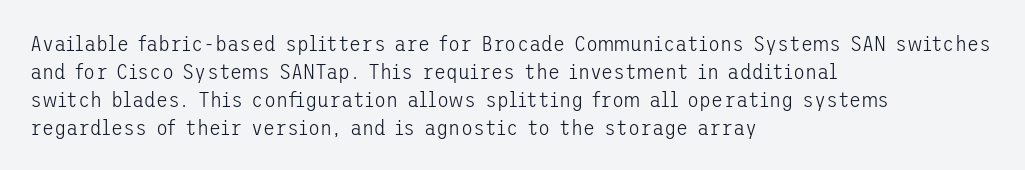
The image shows 22 px text type, upright; set left-aligned, normal line spacing (1.27x), normal letter spacing, not underlined.
